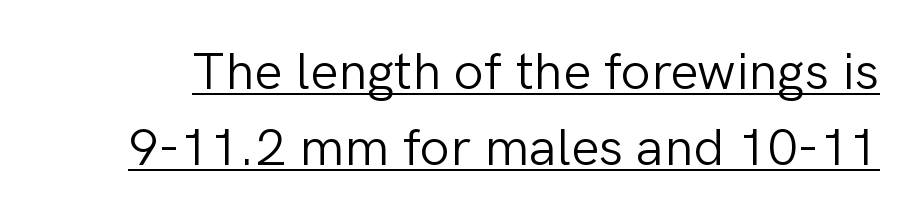
The image shows 53 px light sans-serif type, upright; set normal line spacing (1.43x), normal letter spacing, underlined; low stroke contrast and a medium x-height.
